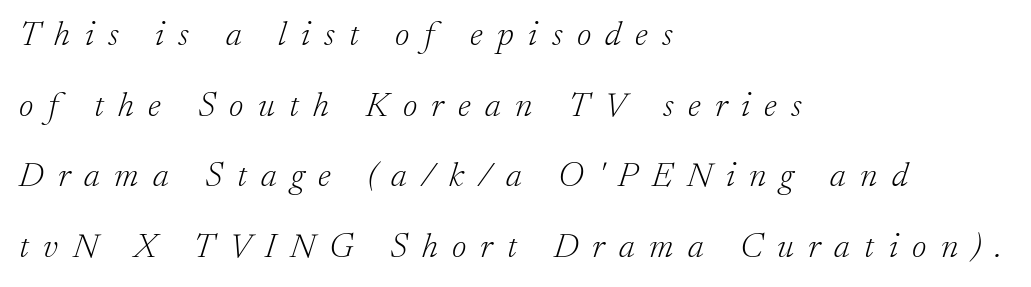
{"serif": "yes", "italic": "yes", "lean": "right", "slant_degrees": 17, "bold": "no", "weight": "light", "width": "normal", "stroke_contrast": "low", "x_height": "small", "monospaced": "no", "underline": "no", "align": "left", "line_spacing": "loose", "line_spacing_ratio": 2.02, "letter_spacing": "wide", "letter_spacing_em": 0.41, "glyph_px": 35}
